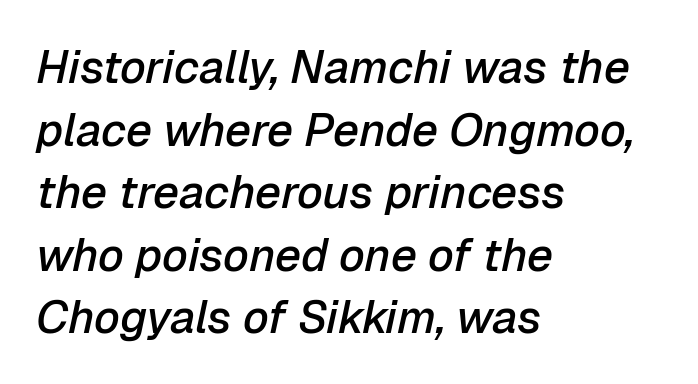
The image shows 46 px semibold type, italic (leaning right); set left-aligned, normal line spacing (1.36x), normal letter spacing, not underlined; low stroke contrast and a medium x-height.
